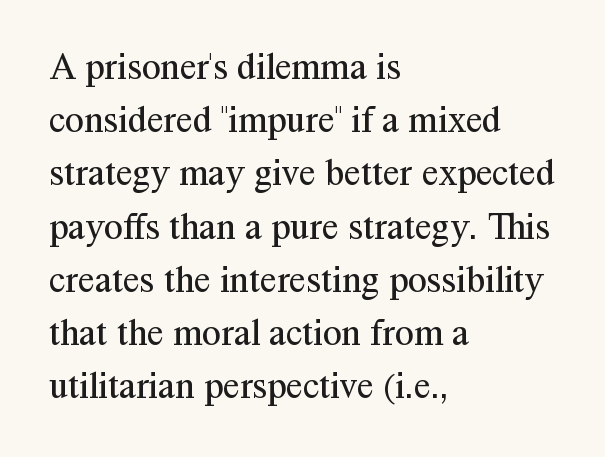
The image shows 38 px regular-weight serif type, upright; set left-aligned, normal line spacing (1.4x), normal letter spacing, not underlined; medium stroke contrast and a medium x-height.
